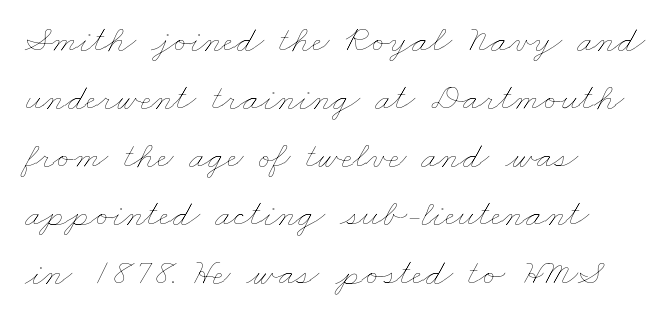
{"bold": "no", "weight": "thin", "width": "wide", "stroke_contrast": "low", "x_height": "small", "monospaced": "no", "underline": "no", "align": "left", "line_spacing": "normal", "line_spacing_ratio": 1.53, "letter_spacing": "normal", "letter_spacing_em": 0.0, "glyph_px": 38}
